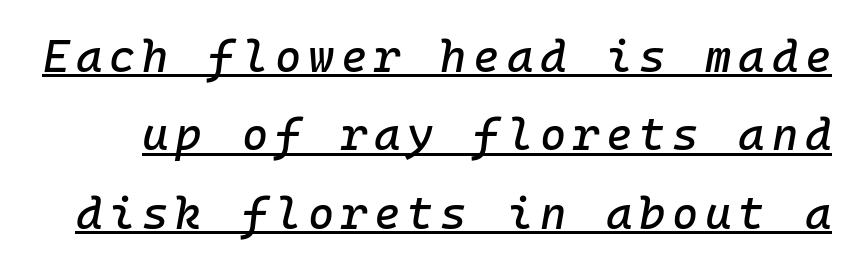
Q: Is the text italic (slanted)? A: Yes, it leans right by about 10 degrees.
Q: Is the text underlined? A: Yes.
Q: Width (condensed, normal, or wide)? A: Normal.
Q: Stroke contrast? A: Low.
Q: x-height? A: Medium.
Q: Monospaced? A: Yes.
